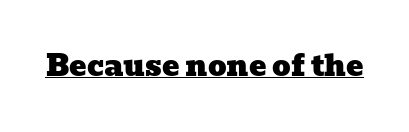
The image shows 29 px wide serif type; set normal letter spacing, underlined; low stroke contrast and a medium x-height.
